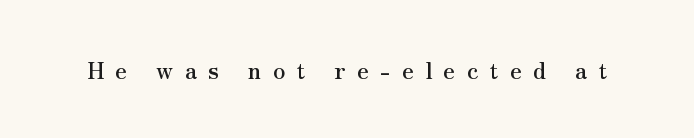
Q: Is the text italic (slanted)? A: No, it is upright.
Q: Is the text underlined? A: No.
Q: Is the spacing between letters normal or unusually wide? A: Unusually wide.
